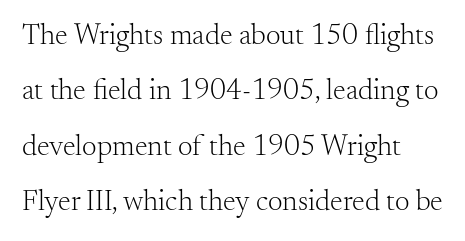
Q: Is the text bold? A: No.
Q: Is the text italic (slanted)? A: No, it is upright.
Q: Is the typeface a serif or a sans-serif typeface? A: Serif.
Q: Is the text underlined? A: No.
Q: How is the paragraph aligned? A: Left-aligned.
Q: Is the spacing between letters normal or unusually wide? A: Normal.
Q: Is the spacing between lines tight, normal or loose? A: Loose.
Q: Width (condensed, normal, or wide)? A: Normal.
Q: Stroke contrast? A: Medium.
Q: x-height? A: Small.
Q: Monospaced? A: No.
